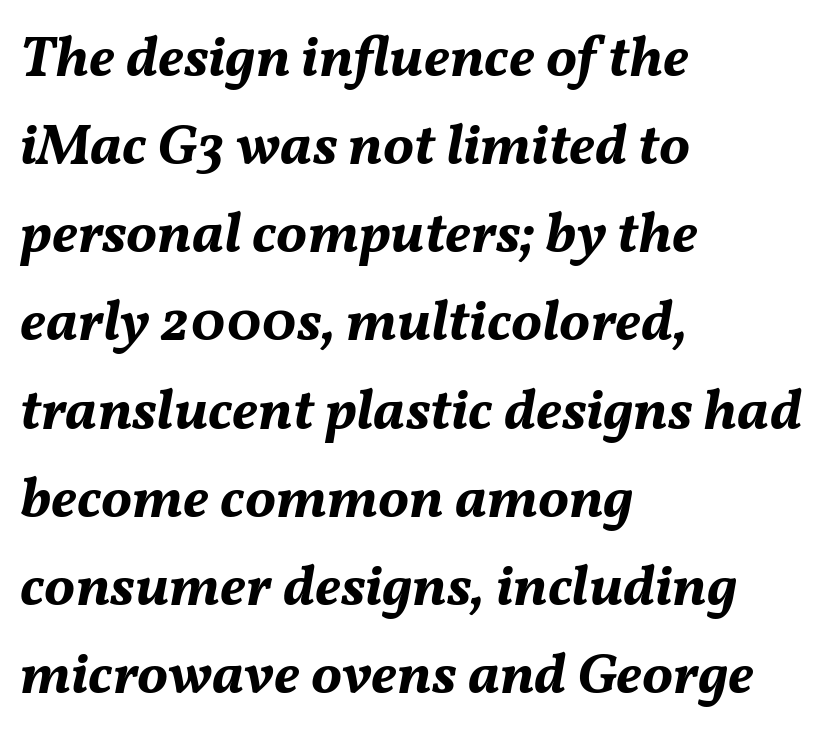
Q: Is the text bold? A: Yes.
Q: Is the text italic (slanted)? A: Yes, it leans right by about 11 degrees.
Q: Is the text underlined? A: No.
Q: How is the paragraph aligned? A: Left-aligned.
Q: Is the spacing between letters normal or unusually wide? A: Normal.
Q: Is the spacing between lines tight, normal or loose? A: Normal.
Q: Width (condensed, normal, or wide)? A: Normal.
Q: Stroke contrast? A: Medium.
Q: x-height? A: Medium.
Q: Monospaced? A: No.
